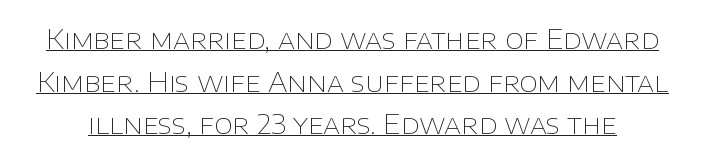
The image shows 27 px text type, upright; set normal line spacing (1.58x), normal letter spacing, underlined.
